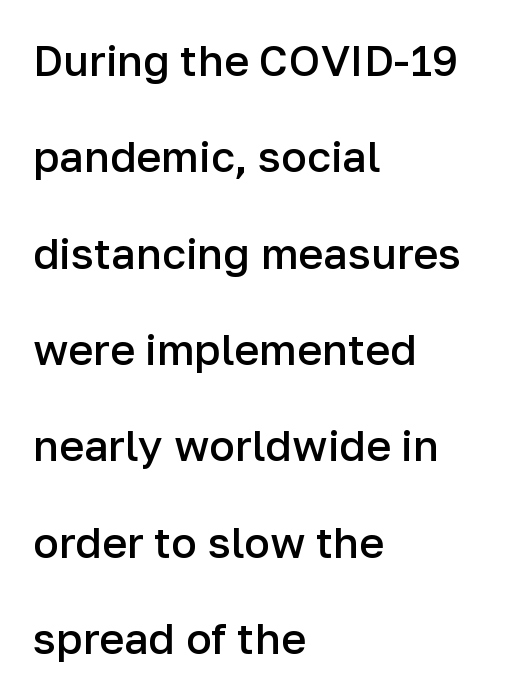
{"serif": "no", "italic": "no", "bold": "semi", "weight": "semibold", "width": "normal", "stroke_contrast": "low", "x_height": "medium", "monospaced": "no", "underline": "no", "align": "left", "line_spacing": "loose", "line_spacing_ratio": 2.24, "letter_spacing": "normal", "letter_spacing_em": 0.0, "glyph_px": 43}
